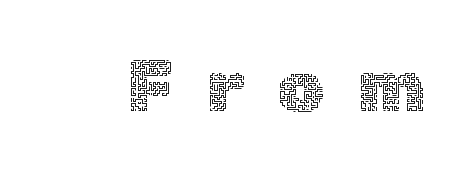
Q: Is the text bold? A: No.
Q: Is the text italic (slanted)? A: No, it is upright.
Q: Is the text underlined? A: No.
Q: Is the spacing between letters normal or unusually wide? A: Unusually wide.
Q: Width (condensed, normal, or wide)? A: Normal.
Q: x-height? A: Medium.
Q: Monospaced? A: No.
